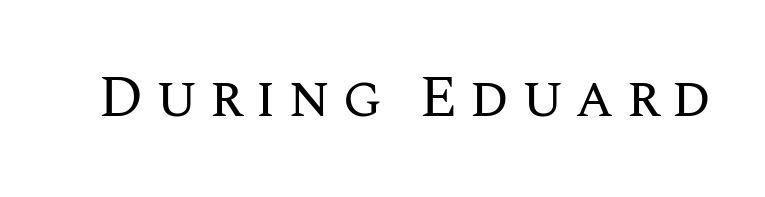
Q: Is the text bold? A: No.
Q: Is the text italic (slanted)? A: No, it is upright.
Q: Is the text underlined? A: No.
Q: Width (condensed, normal, or wide)? A: Normal.
Q: Stroke contrast? A: Medium.
Q: x-height? A: Large.
Q: Monospaced? A: No.
